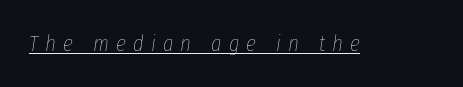
{"italic": "yes", "lean": "right", "slant_degrees": 8, "bold": "no", "underline": "yes", "letter_spacing": "wide", "letter_spacing_em": 0.31, "glyph_px": 23}
